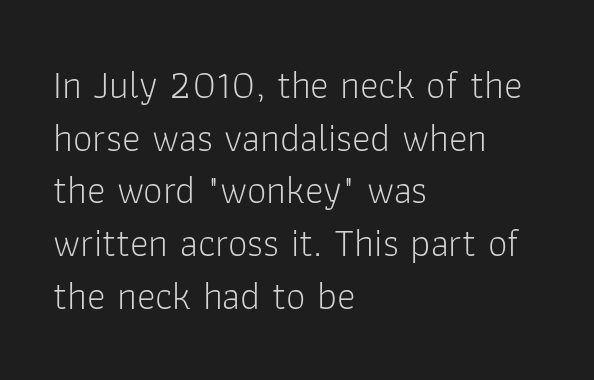
The image shows 39 px light sans-serif type, upright; set left-aligned, normal line spacing (1.35x), normal letter spacing, not underlined; low stroke contrast and a medium x-height.
